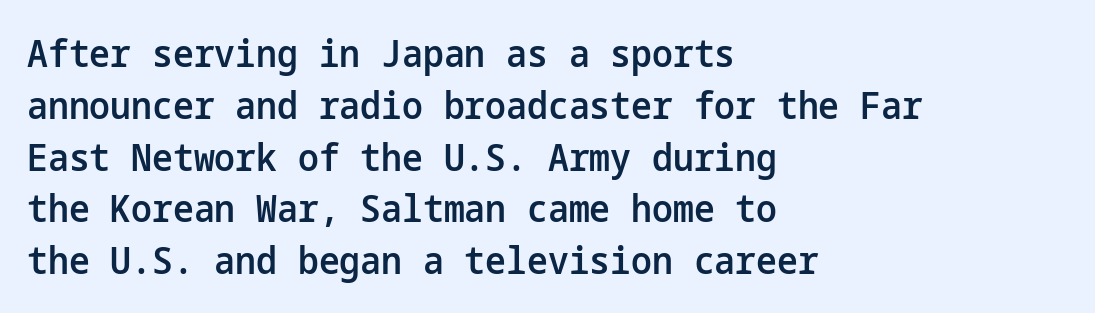
Q: Is the text bold? A: Semi-bold.
Q: Is the text italic (slanted)? A: No, it is upright.
Q: Is the typeface a serif or a sans-serif typeface? A: Sans-serif.
Q: Is the text underlined? A: No.
Q: How is the paragraph aligned? A: Left-aligned.
Q: Is the spacing between letters normal or unusually wide? A: Normal.
Q: Is the spacing between lines tight, normal or loose? A: Normal.
Q: Width (condensed, normal, or wide)? A: Normal.
Q: Stroke contrast? A: Low.
Q: x-height? A: Medium.
